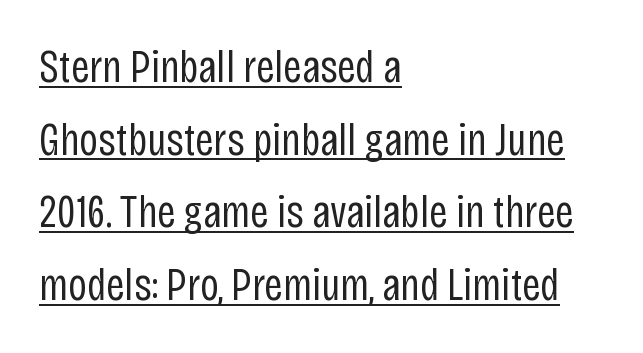
The image shows 46 px regular-weight, condensed sans-serif type, upright; set left-aligned, normal line spacing (1.58x), normal letter spacing, underlined; low stroke contrast and a large x-height.
